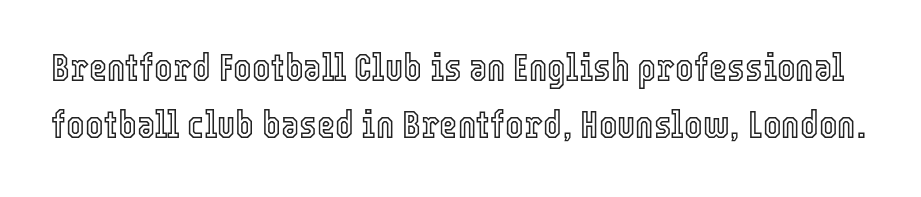
{"italic": "no", "width": "condensed", "x_height": "medium", "monospaced": "no", "underline": "no", "line_spacing": "normal", "line_spacing_ratio": 1.46, "letter_spacing": "normal", "letter_spacing_em": 0.0, "glyph_px": 39}
